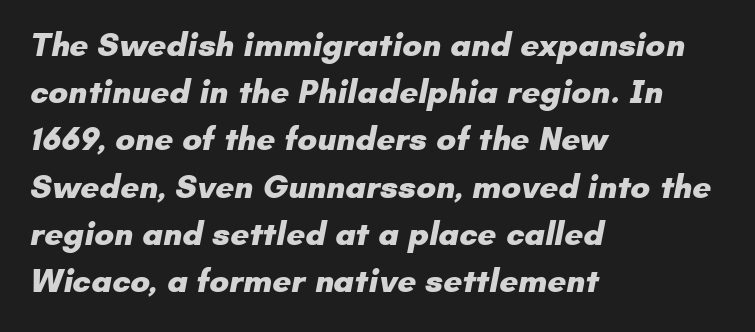
Q: Is the text bold? A: Yes.
Q: Is the typeface a serif or a sans-serif typeface? A: Sans-serif.
Q: Is the text underlined? A: No.
Q: How is the paragraph aligned? A: Left-aligned.
Q: Is the spacing between letters normal or unusually wide? A: Normal.
Q: Is the spacing between lines tight, normal or loose? A: Normal.
Q: Width (condensed, normal, or wide)? A: Normal.
Q: Stroke contrast? A: Low.
Q: x-height? A: Small.
Q: Monospaced? A: No.
